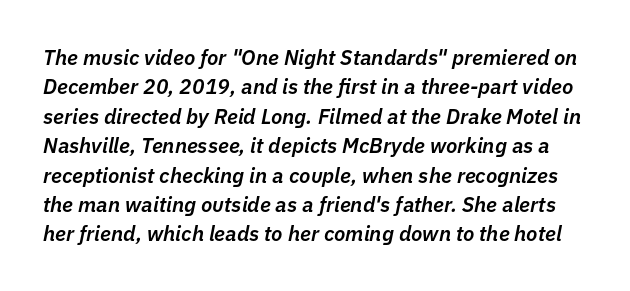
{"italic": "yes", "lean": "right", "slant_degrees": 11, "bold": "semi", "underline": "no", "line_spacing": "normal", "line_spacing_ratio": 1.4, "letter_spacing": "normal", "letter_spacing_em": 0.0, "glyph_px": 21}
